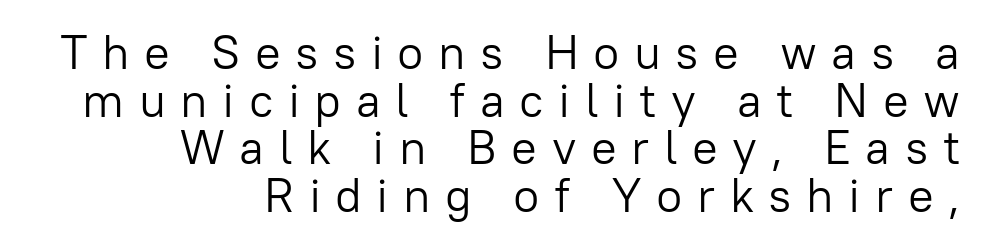
The image shows 48 px light sans-serif type, upright; set right-aligned, tight line spacing (0.99x), unusually wide letter spacing (+0.3 em), not underlined; low stroke contrast and a medium x-height.
